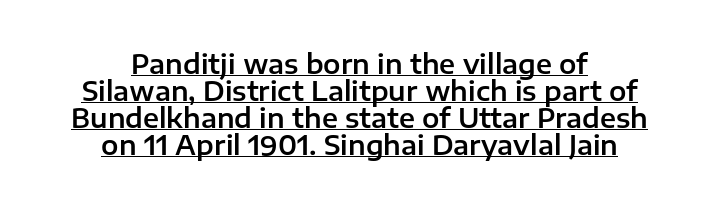
The image shows 26 px text type, upright; set centered, tight line spacing (1.04x), normal letter spacing, underlined.
